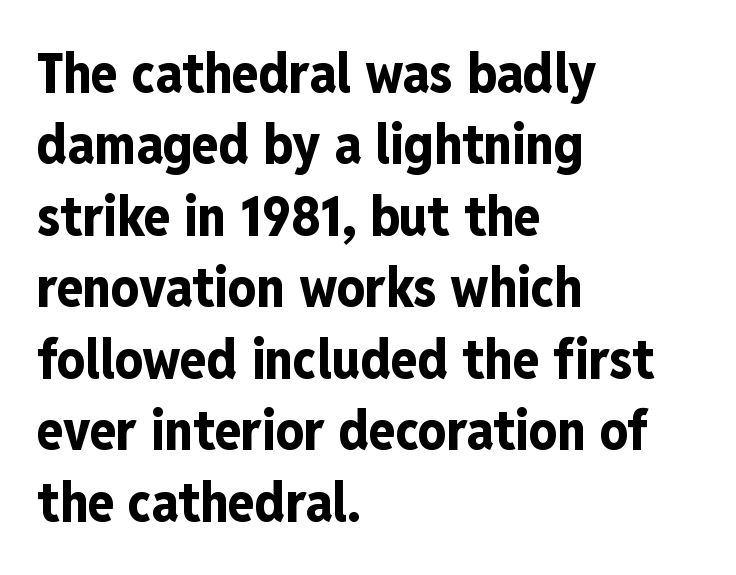
Q: Is the text bold? A: Yes.
Q: Is the text italic (slanted)? A: No, it is upright.
Q: Is the typeface a serif or a sans-serif typeface? A: Sans-serif.
Q: Is the text underlined? A: No.
Q: How is the paragraph aligned? A: Left-aligned.
Q: Is the spacing between letters normal or unusually wide? A: Normal.
Q: Is the spacing between lines tight, normal or loose? A: Normal.
Q: Width (condensed, normal, or wide)? A: Condensed.
Q: Stroke contrast? A: Low.
Q: x-height? A: Medium.
Q: Monospaced? A: No.
